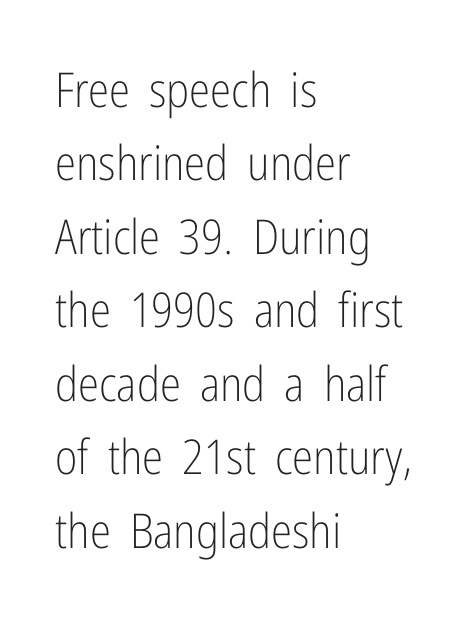
The image shows 48 px light, condensed sans-serif type, upright; set left-aligned, normal line spacing (1.53x), normal letter spacing, not underlined; low stroke contrast and a medium x-height.
